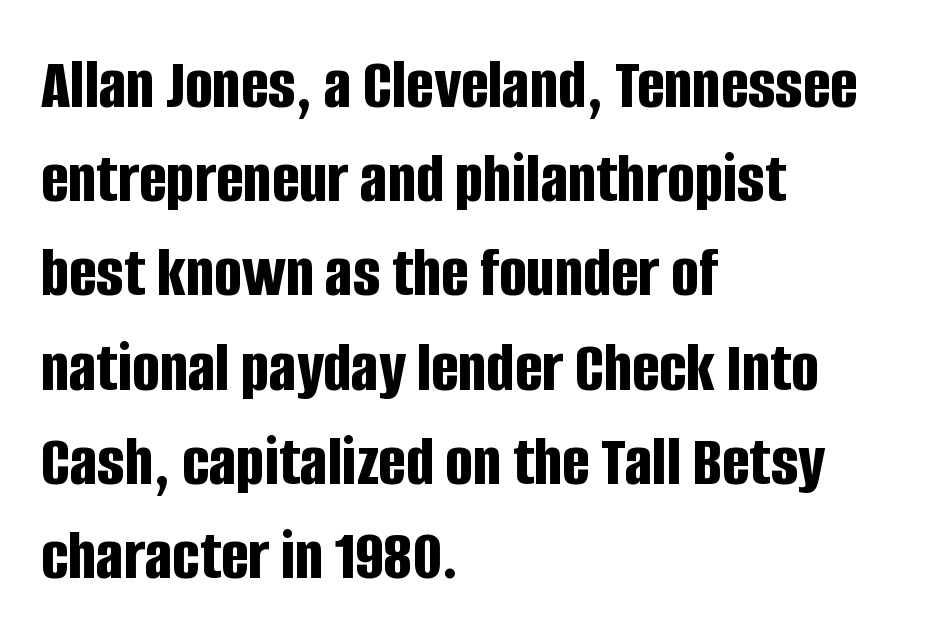
This sample has the flowing, uneven cadence of proportional lettering. Type without underlining. The letters sit at their default tracking, neither squeezed nor spread. Strong, thick strokes mark this as bold type.
